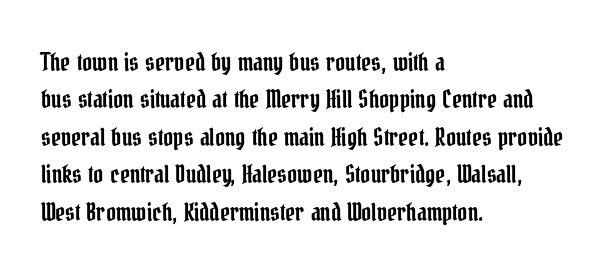
Quick note: interline space is typical. Ordinary non-slanted type is in use. The glyphs are unaccompanied by any horizontal stroke below them. The setting favours the left margin, as ordinary paragraphs usually do.
